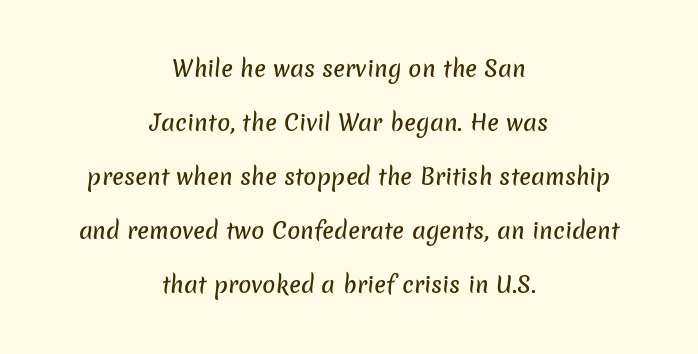
Q: Is the text underlined? A: No.
Q: How is the paragraph aligned? A: Centered.
Q: Is the spacing between letters normal or unusually wide? A: Normal.
Q: Is the spacing between lines tight, normal or loose? A: Loose.
